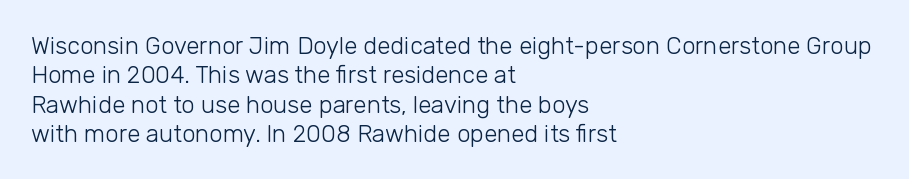
Notice how the stems are strictly vertical — no italics here. Standard letterfit; no display-style spreading of the glyphs. The space beneath each line is pristine and unruled. Counters stay open thanks to moderate or lighter strokes. A classic flush-left, rag-right setting is used for this passage.
